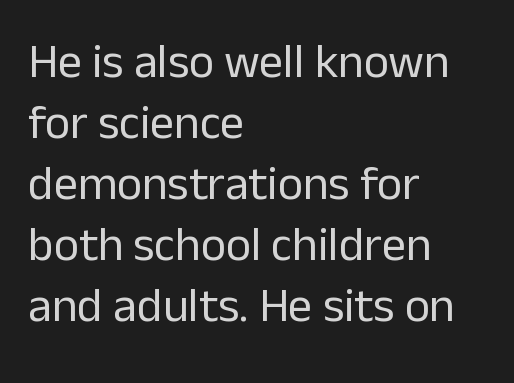
Q: Is the text bold? A: No.
Q: Is the text italic (slanted)? A: No, it is upright.
Q: Is the typeface a serif or a sans-serif typeface? A: Sans-serif.
Q: Is the text underlined? A: No.
Q: How is the paragraph aligned? A: Left-aligned.
Q: Is the spacing between letters normal or unusually wide? A: Normal.
Q: Is the spacing between lines tight, normal or loose? A: Normal.
Q: Width (condensed, normal, or wide)? A: Normal.
Q: Stroke contrast? A: Low.
Q: x-height? A: Medium.
Q: Monospaced? A: No.
